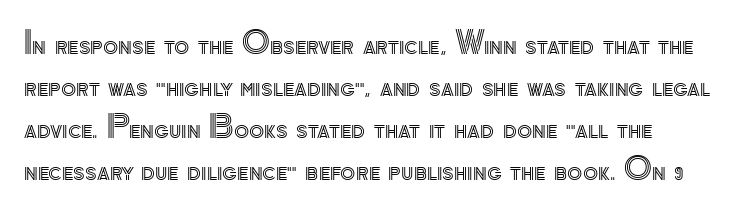
{"italic": "no", "width": "normal", "x_height": "small", "monospaced": "no", "underline": "no", "align": "left", "line_spacing": "normal", "line_spacing_ratio": 1.35, "letter_spacing": "normal", "letter_spacing_em": 0.0, "glyph_px": 31}
